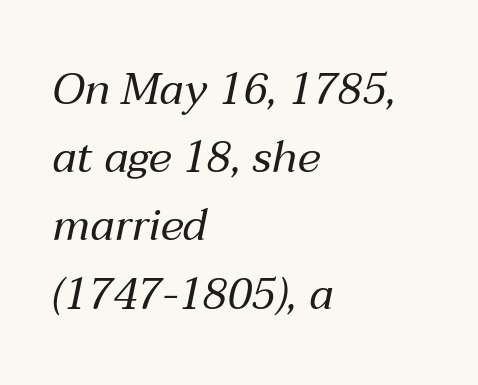
The image shows 44 px regular-weight type, italic (leaning right); set left-aligned, normal line spacing (1.55x), normal letter spacing, not underlined; medium stroke contrast and a medium x-height.
